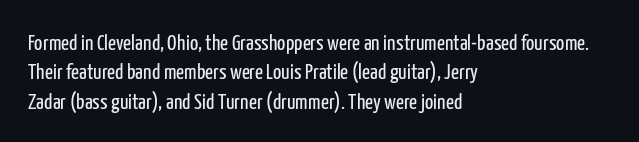
The image shows 22 px text type, upright; set left-aligned, normal line spacing (1.33x), normal letter spacing, not underlined.
